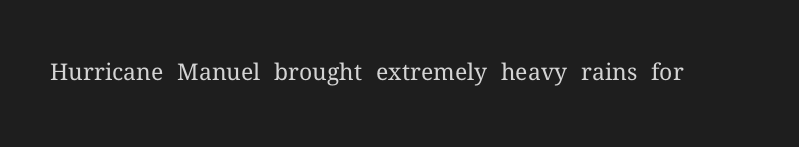
{"italic": "no", "bold": "no", "underline": "no", "letter_spacing": "normal", "letter_spacing_em": 0.0, "glyph_px": 23}
